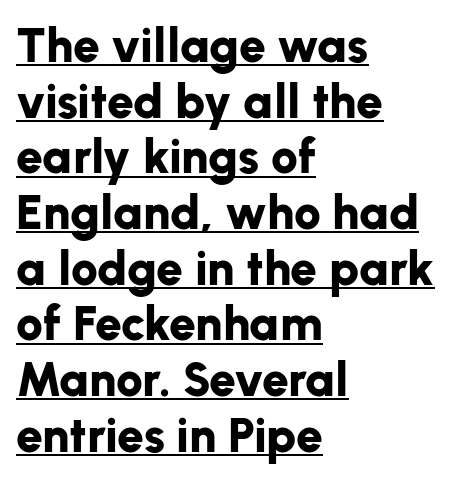
The image shows 48 px bold sans-serif type, upright; set left-aligned, line spacing 1.16x, normal letter spacing, underlined; low stroke contrast and a medium x-height.
